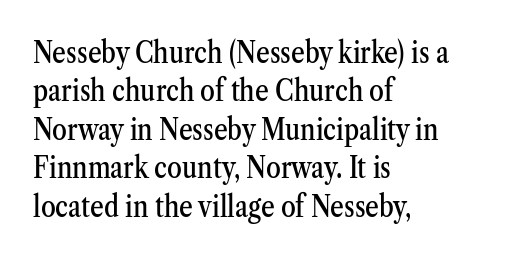
Unmarked baselines from the first word to the last. To sum up the face: it has serifs. Honestly, the letter spacing is just normal — you wouldn't notice it. Layout note: lines flush left. The typography opts for an upright posture over an oblique one. Honestly, the row spacing looks completely unremarkable.
